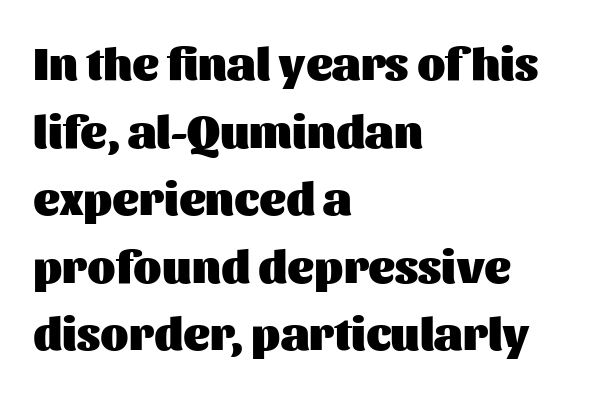
{"serif": "no", "italic": "no", "bold": "yes", "weight": "heavy", "width": "normal", "stroke_contrast": "medium", "x_height": "medium", "monospaced": "no", "underline": "no", "align": "left", "line_spacing": "normal", "line_spacing_ratio": 1.47, "letter_spacing": "normal", "letter_spacing_em": 0.0, "glyph_px": 46}
